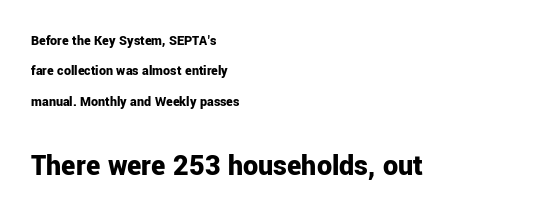
Q: Is the text bold? A: Yes.
Q: Is the text italic (slanted)? A: No, it is upright.
Q: Is the typeface a serif or a sans-serif typeface? A: Sans-serif.
Q: Is the text underlined? A: No.
Q: How is the paragraph aligned? A: Left-aligned.
Q: Is the spacing between letters normal or unusually wide? A: Normal.
Q: Is the spacing between lines tight, normal or loose? A: Loose.
Q: Which block of text is set in a larger size, the first (top) or the second (bottom)? A: The second (bottom) one.
Q: Width (condensed, normal, or wide)? A: Normal.
Q: Stroke contrast? A: Low.
Q: x-height? A: Medium.
Q: Monospaced? A: No.
